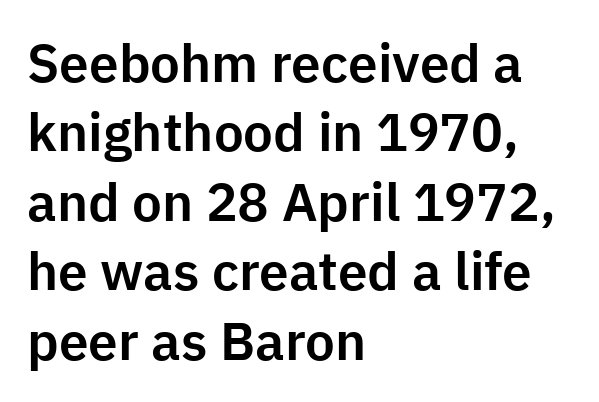
{"serif": "no", "italic": "no", "width": "normal", "stroke_contrast": "low", "x_height": "medium", "monospaced": "no", "underline": "no", "align": "left", "line_spacing": "normal", "line_spacing_ratio": 1.31, "letter_spacing": "normal", "letter_spacing_em": 0.0, "glyph_px": 53}
